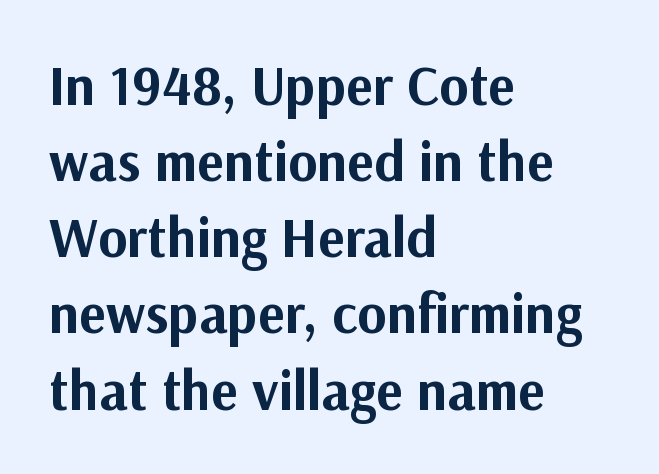
{"serif": "no", "italic": "no", "bold": "yes", "weight": "bold", "width": "normal", "stroke_contrast": "medium", "x_height": "medium", "monospaced": "no", "underline": "no", "align": "left", "line_spacing": "normal", "line_spacing_ratio": 1.36, "letter_spacing": "normal", "letter_spacing_em": 0.0, "glyph_px": 56}
